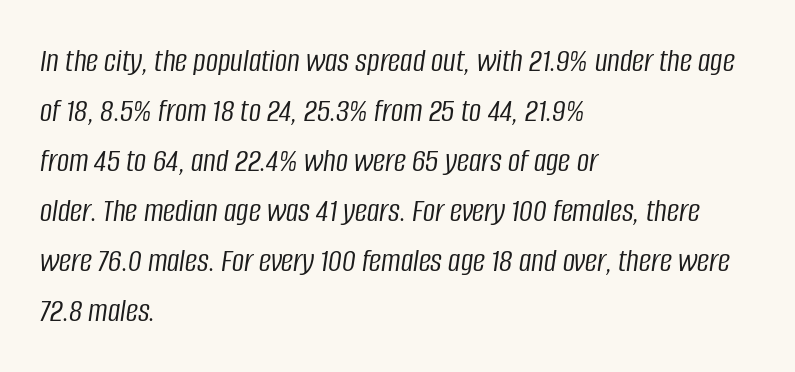
{"italic": "yes", "lean": "right", "slant_degrees": 8, "bold": "no", "weight": "light", "width": "condensed", "stroke_contrast": "low", "x_height": "large", "monospaced": "no", "underline": "no", "align": "left", "line_spacing": "normal", "line_spacing_ratio": 1.47, "letter_spacing": "normal", "letter_spacing_em": 0.0, "glyph_px": 34}
